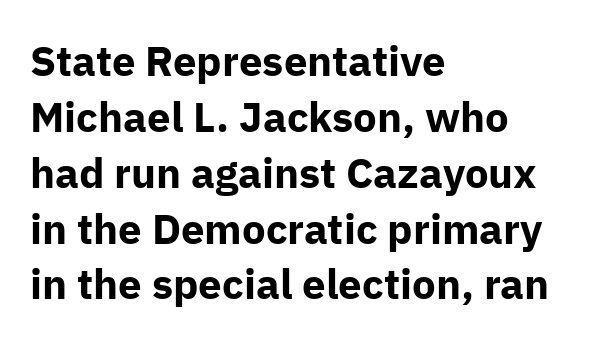
The image shows 42 px bold sans-serif type, upright; set left-aligned, normal line spacing (1.33x), normal letter spacing, not underlined; low stroke contrast and a medium x-height.
